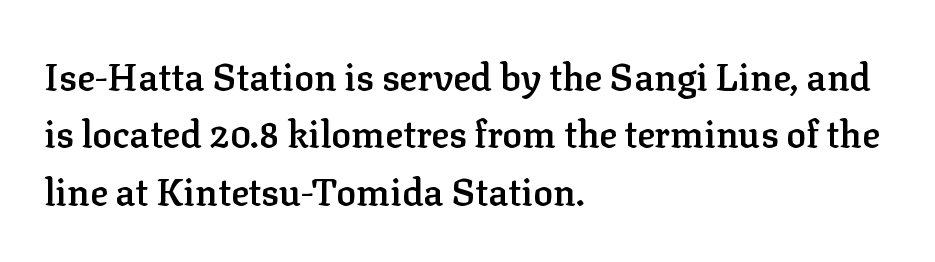
{"serif": "yes", "italic": "no", "bold": "semi", "weight": "semibold", "width": "normal", "stroke_contrast": "low", "x_height": "medium", "monospaced": "no", "underline": "no", "align": "left", "line_spacing": "normal", "line_spacing_ratio": 1.55, "letter_spacing": "normal", "letter_spacing_em": 0.0, "glyph_px": 37}
